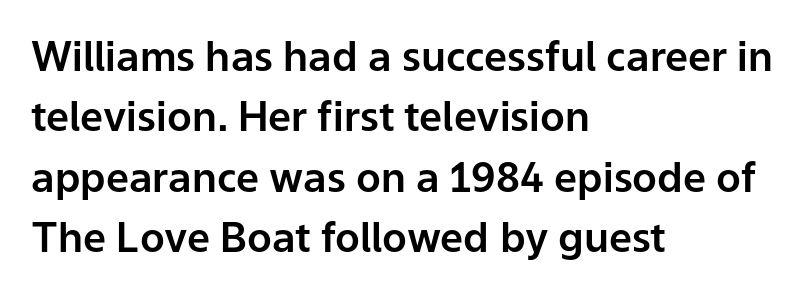
The image shows 41 px sans-serif type, upright; set left-aligned, normal line spacing (1.47x), normal letter spacing, not underlined; low stroke contrast and a medium x-height.
